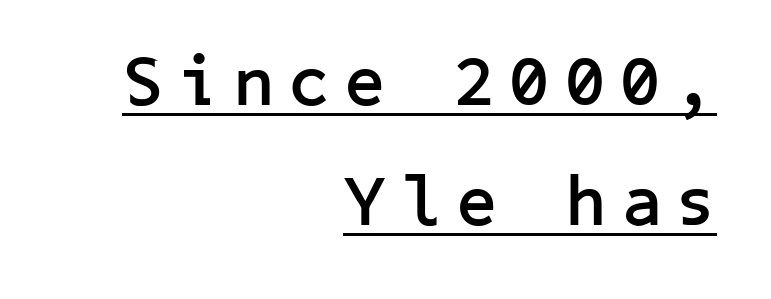
The passage shown is underscored from start to finish. Thick stems and heavy bowls — unmistakably bold. Compared with typical body copy, the letter spacing here is much looser. The characters display no serif detailing; their extremities are plain. In terms of posture, this sample is upright.
